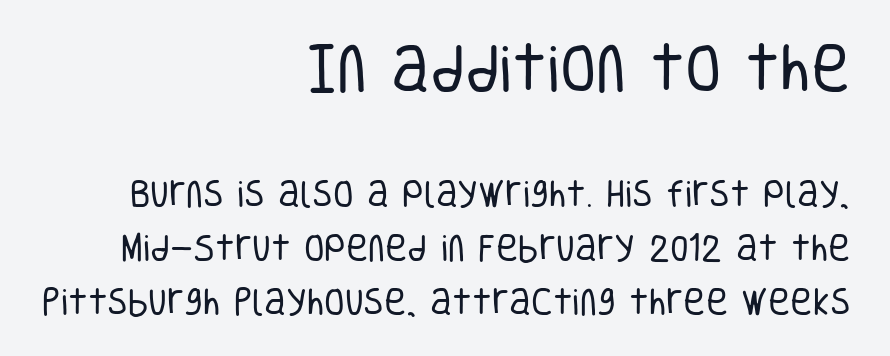
Q: Is the text bold? A: No.
Q: Is the text italic (slanted)? A: No, it is upright.
Q: Is the typeface a serif or a sans-serif typeface? A: Sans-serif.
Q: Is the text underlined? A: No.
Q: How is the paragraph aligned? A: Right-aligned.
Q: Is the spacing between letters normal or unusually wide? A: Normal.
Q: Which block of text is set in a larger size, the first (top) or the second (bottom)? A: The first (top) one.
Q: Width (condensed, normal, or wide)? A: Condensed.
Q: Stroke contrast? A: Low.
Q: x-height? A: Large.
Q: Monospaced? A: No.
